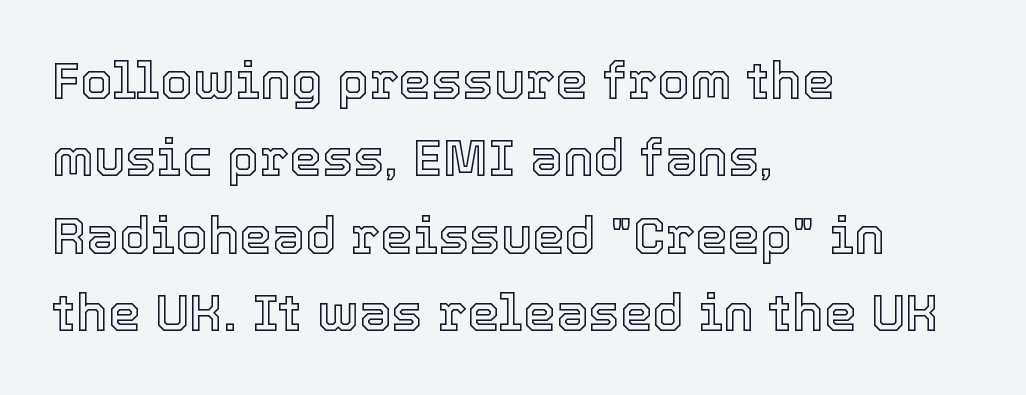
Q: Is the text italic (slanted)? A: No, it is upright.
Q: Is the text underlined? A: No.
Q: How is the paragraph aligned? A: Left-aligned.
Q: Is the spacing between letters normal or unusually wide? A: Normal.
Q: Is the spacing between lines tight, normal or loose? A: Normal.
Q: Width (condensed, normal, or wide)? A: Normal.
Q: x-height? A: Medium.
Q: Monospaced? A: No.
